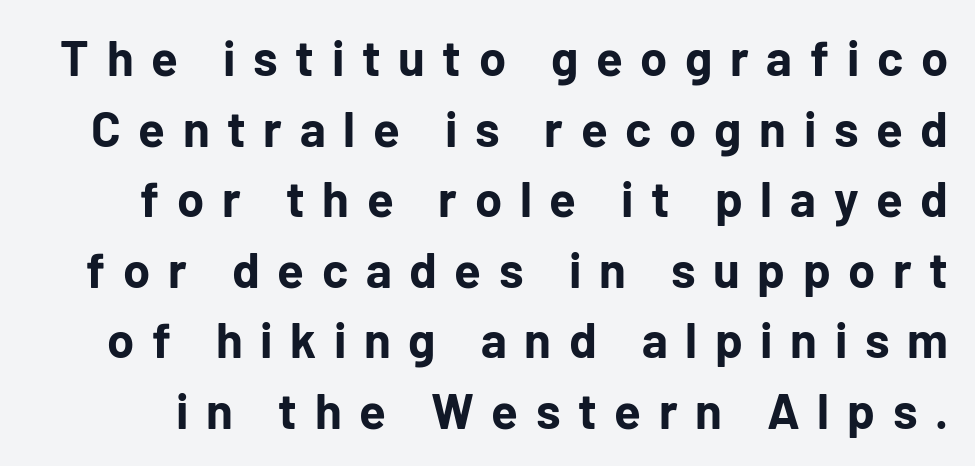
This is heavy type, rendered in bold. Characters follow at a spacing far wider than the type designer built in. A roman cut, with each character standing at attention. Spacing verdict: proportional, widths tailored to each character. Line spacing here is normal.
